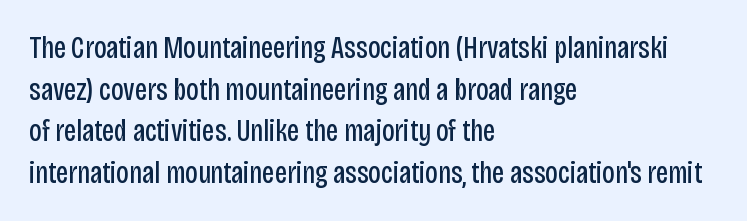
Q: Is the text bold? A: No.
Q: Is the text italic (slanted)? A: No, it is upright.
Q: Is the typeface a serif or a sans-serif typeface? A: Sans-serif.
Q: Is the text underlined? A: No.
Q: How is the paragraph aligned? A: Left-aligned.
Q: Is the spacing between letters normal or unusually wide? A: Normal.
Q: Is the spacing between lines tight, normal or loose? A: Normal.
Q: Width (condensed, normal, or wide)? A: Condensed.
Q: Stroke contrast? A: Low.
Q: x-height? A: Large.
Q: Monospaced? A: No.
